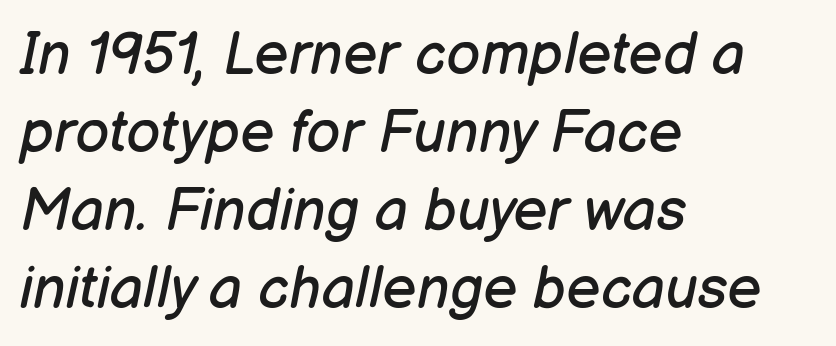
Q: Is the text bold? A: No.
Q: Is the text italic (slanted)? A: Yes, it leans right by about 12 degrees.
Q: Is the text underlined? A: No.
Q: How is the paragraph aligned? A: Left-aligned.
Q: Is the spacing between letters normal or unusually wide? A: Normal.
Q: Is the spacing between lines tight, normal or loose? A: Normal.
Q: Width (condensed, normal, or wide)? A: Normal.
Q: Stroke contrast? A: Low.
Q: x-height? A: Medium.
Q: Monospaced? A: No.
